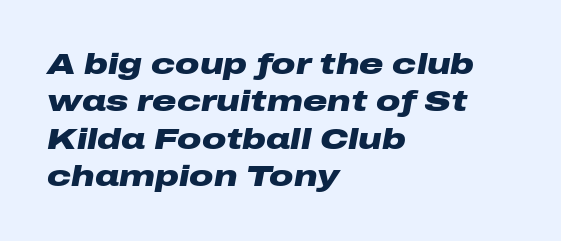
{"italic": "yes", "lean": "right", "slant_degrees": 10, "bold": "yes", "weight": "heavy", "width": "wide", "stroke_contrast": "low", "x_height": "medium", "monospaced": "no", "underline": "no", "align": "left", "line_spacing": "normal", "line_spacing_ratio": 1.25, "letter_spacing": "normal", "letter_spacing_em": 0.0, "glyph_px": 30}
